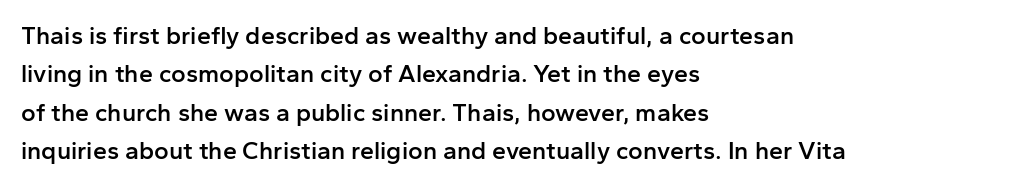
The image shows 25 px text type, upright; set left-aligned, normal line spacing (1.54x), normal letter spacing, not underlined.
